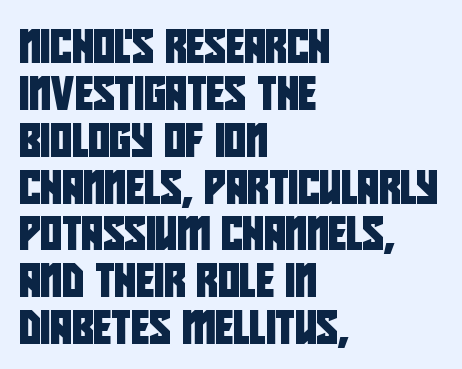
{"serif": "no", "width": "condensed", "stroke_contrast": "low", "x_height": "large", "monospaced": "no", "underline": "no", "align": "left", "line_spacing": "normal", "line_spacing_ratio": 1.42, "letter_spacing": "normal", "letter_spacing_em": 0.0, "glyph_px": 33}
